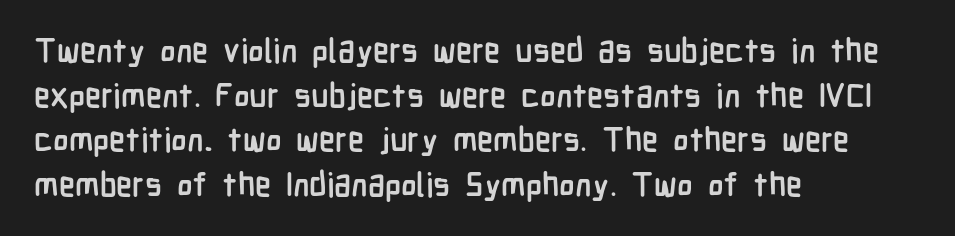
Q: Is the text bold? A: Yes.
Q: Is the text italic (slanted)? A: No, it is upright.
Q: Is the typeface a serif or a sans-serif typeface? A: Sans-serif.
Q: Is the text underlined? A: No.
Q: How is the paragraph aligned? A: Left-aligned.
Q: Is the spacing between letters normal or unusually wide? A: Normal.
Q: Is the spacing between lines tight, normal or loose? A: Normal.
Q: Width (condensed, normal, or wide)? A: Condensed.
Q: Stroke contrast? A: Low.
Q: x-height? A: Medium.
Q: Monospaced? A: No.
